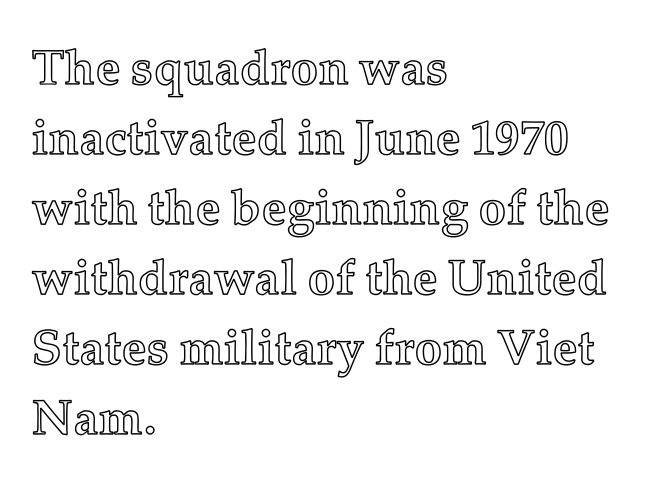
{"italic": "no", "width": "normal", "x_height": "medium", "monospaced": "no", "underline": "no", "align": "left", "line_spacing": "normal", "line_spacing_ratio": 1.43, "letter_spacing": "normal", "letter_spacing_em": 0.0, "glyph_px": 49}
